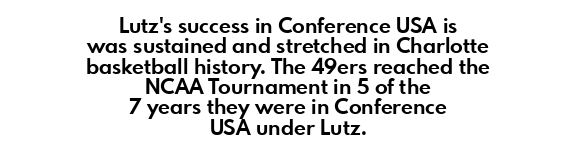
{"italic": "no", "bold": "yes", "underline": "no", "align": "center", "line_spacing": "tight", "line_spacing_ratio": 0.97, "letter_spacing": "normal", "letter_spacing_em": 0.0, "glyph_px": 21}
